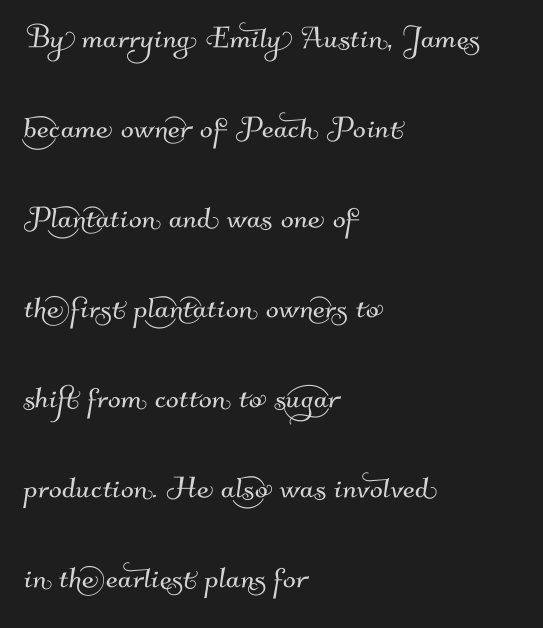
{"serif": "no", "width": "normal", "stroke_contrast": "medium", "x_height": "small", "monospaced": "no", "underline": "no", "align": "left", "line_spacing": "loose", "line_spacing_ratio": 2.37, "letter_spacing": "normal", "letter_spacing_em": 0.0, "glyph_px": 38}
